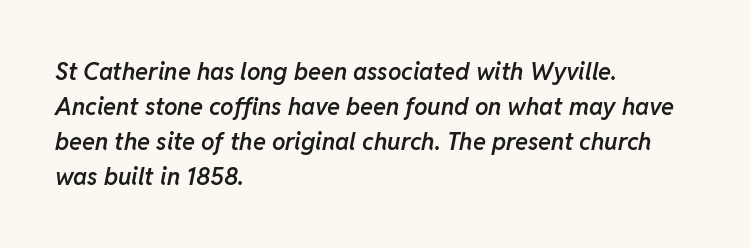
{"italic": "yes", "lean": "right", "slant_degrees": 11, "bold": "semi", "underline": "no", "align": "left", "line_spacing": "normal", "line_spacing_ratio": 1.46, "letter_spacing": "normal", "letter_spacing_em": 0.0, "glyph_px": 24}
